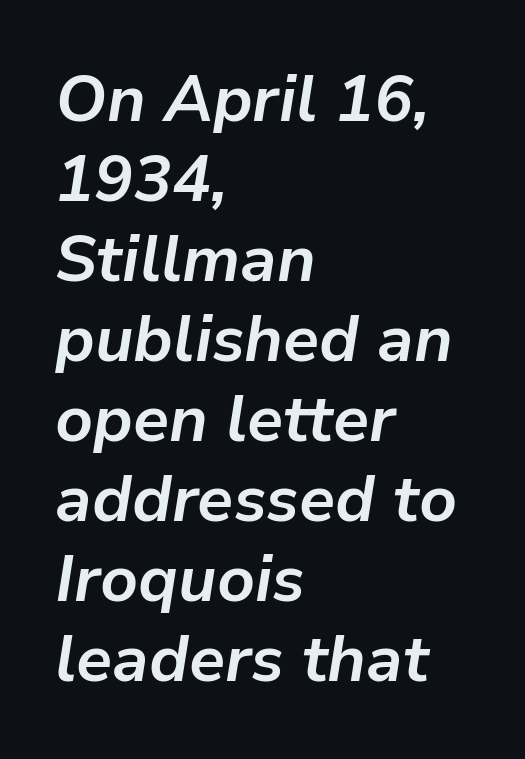
These lines keep a tight, regular rhythm from letter to letter. Line starts are locked; line ends wander. Notice how the stems are inclined rather than vertical — that's the hallmark of italics. Check under the words: just untouched page. The letters advance in unequal steps, a hallmark of proportional type.
